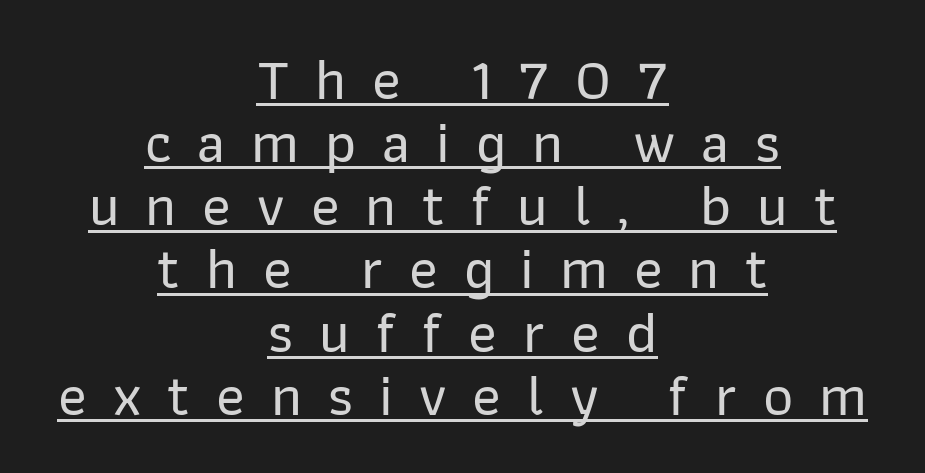
What's the leading like? Squeezed, with rows nearly overlapping. The type sits square on the baseline with zero lean. The rendering inserts visible extra space after every character. Notice how a bar underscores the lettering throughout.
